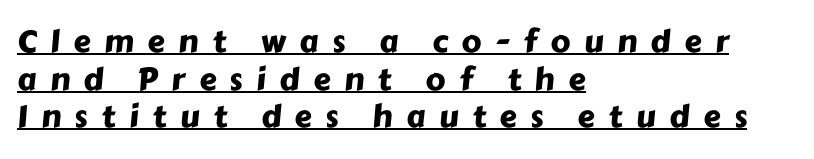
The image shows 31 px sans-serif type; set left-aligned, line spacing 1.21x, unusually wide letter spacing (+0.44 em), underlined; low stroke contrast and a medium x-height.
